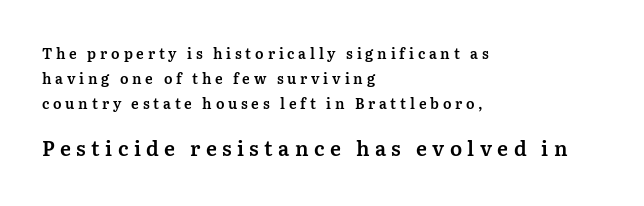
Unlike italic type, these characters show no tilt at all. These two chunks differ in scale, with the bottom chunk taking the larger measure. This sample is left-justified, so line endings fall wherever the words run out. The gaps between neighbouring characters are conspicuously large.
